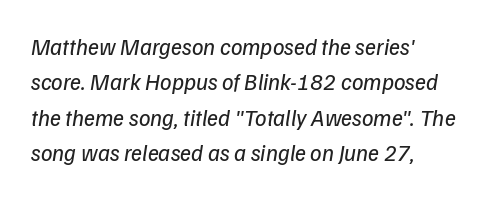
{"italic": "yes", "lean": "right", "slant_degrees": 9, "bold": "no", "underline": "no", "align": "left", "line_spacing": "normal", "line_spacing_ratio": 1.54, "letter_spacing": "normal", "letter_spacing_em": 0.0, "glyph_px": 23}
